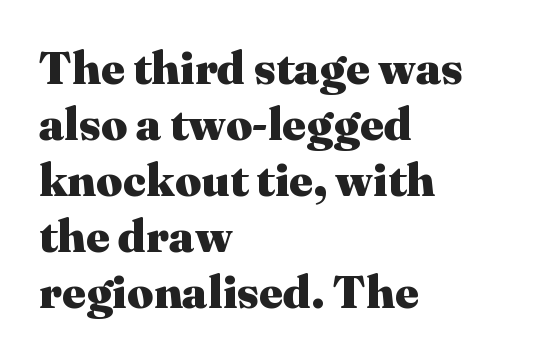
The typesetting leans heavy: a genuine bold. The gap between lines stays unmarked. No italicization has been applied; the sample stays upright. The letterforms sit shoulder to shoulder at normal distance.
